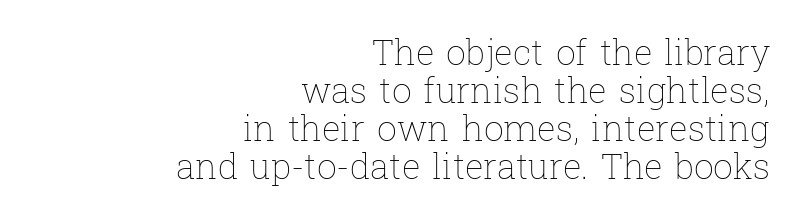
Q: Is the text bold? A: No.
Q: Is the text italic (slanted)? A: No, it is upright.
Q: Is the text underlined? A: No.
Q: How is the paragraph aligned? A: Right-aligned.
Q: Is the spacing between letters normal or unusually wide? A: Normal.
Q: Is the spacing between lines tight, normal or loose? A: Tight.
Q: Width (condensed, normal, or wide)? A: Normal.
Q: Stroke contrast? A: Low.
Q: x-height? A: Medium.
Q: Monospaced? A: No.
